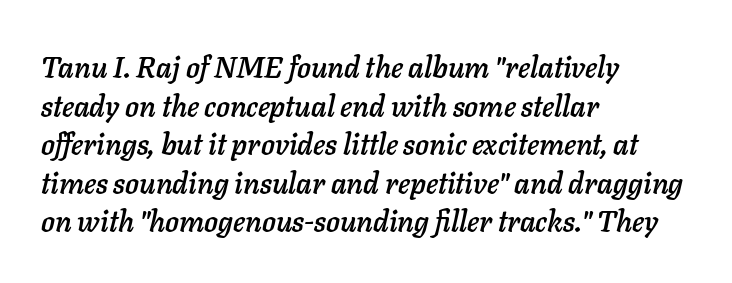
The image shows 29 px text type, italic (leaning right); set left-aligned, normal line spacing (1.33x), normal letter spacing, not underlined; low stroke contrast and a medium x-height.
